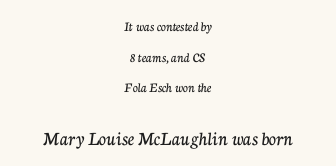
The image shows 20 px text type; set centered, loose line spacing (2.18x), normal letter spacing, not underlined; the second (bottom) block is 1.43x larger.
